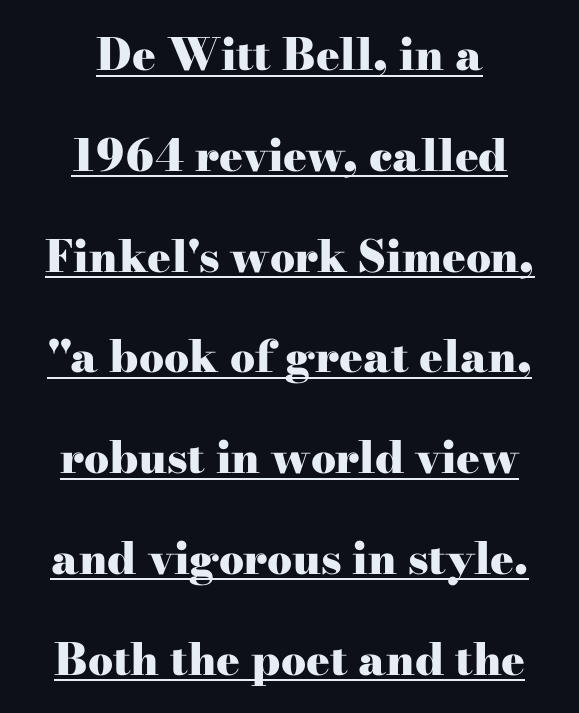
{"serif": "yes", "italic": "no", "bold": "yes", "weight": "heavy", "width": "wide", "stroke_contrast": "high", "x_height": "small", "monospaced": "no", "underline": "yes", "align": "center", "line_spacing": "loose", "line_spacing_ratio": 2.29, "letter_spacing": "normal", "letter_spacing_em": 0.0, "glyph_px": 44}
